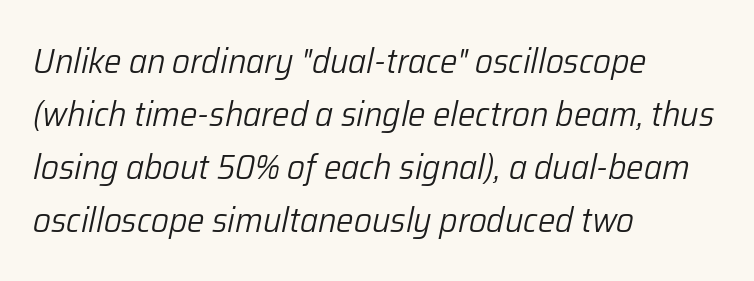
Q: Is the text bold? A: No.
Q: Is the text italic (slanted)? A: Yes, it leans right by about 12 degrees.
Q: Is the text underlined? A: No.
Q: How is the paragraph aligned? A: Left-aligned.
Q: Is the spacing between letters normal or unusually wide? A: Normal.
Q: Is the spacing between lines tight, normal or loose? A: Normal.
Q: Width (condensed, normal, or wide)? A: Normal.
Q: Stroke contrast? A: Low.
Q: x-height? A: Medium.
Q: Monospaced? A: No.
